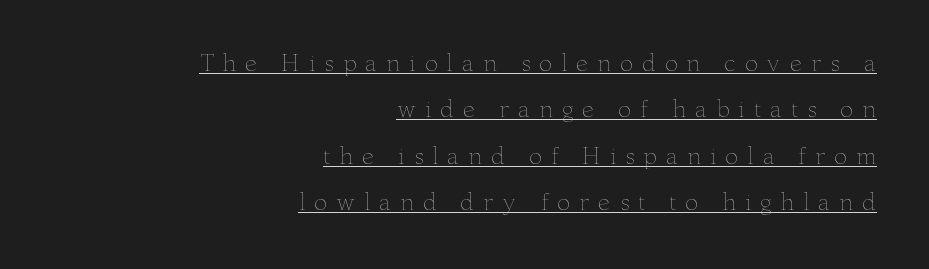
The typesetter chose a ragged-left arrangement here. The typography opts for an upright posture over an oblique one. The specimen includes a rule beneath the text block's lines. One glance says open: line gaps are wider than usual. Is the type heavy? It reads as light-to-regular instead.
